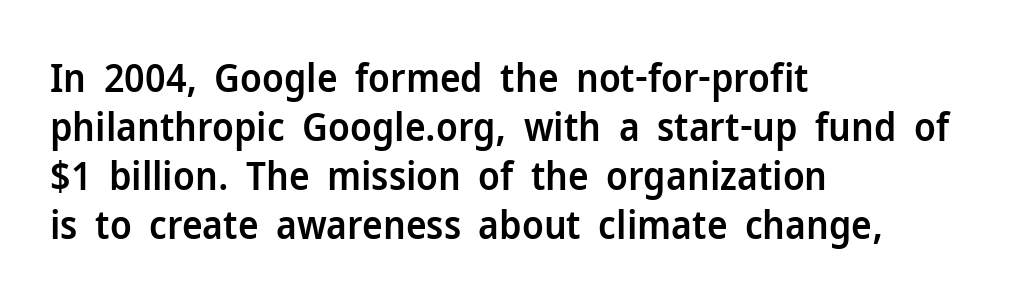
{"serif": "no", "italic": "no", "bold": "semi", "weight": "semibold", "width": "normal", "stroke_contrast": "low", "x_height": "medium", "monospaced": "no", "underline": "no", "align": "left", "line_spacing": "normal", "line_spacing_ratio": 1.26, "letter_spacing": "normal", "letter_spacing_em": 0.0, "glyph_px": 39}
